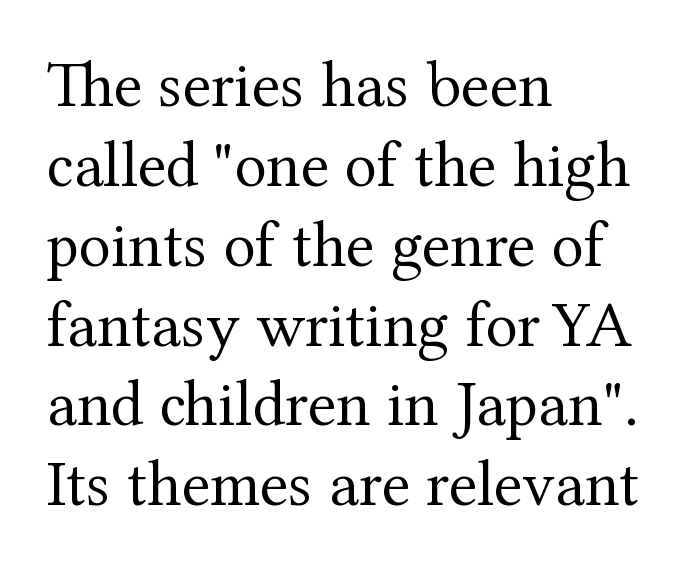
Q: Is the text bold? A: No.
Q: Is the text italic (slanted)? A: No, it is upright.
Q: Is the typeface a serif or a sans-serif typeface? A: Serif.
Q: Is the text underlined? A: No.
Q: How is the paragraph aligned? A: Left-aligned.
Q: Is the spacing between letters normal or unusually wide? A: Normal.
Q: Width (condensed, normal, or wide)? A: Normal.
Q: Stroke contrast? A: Medium.
Q: x-height? A: Medium.
Q: Monospaced? A: No.
